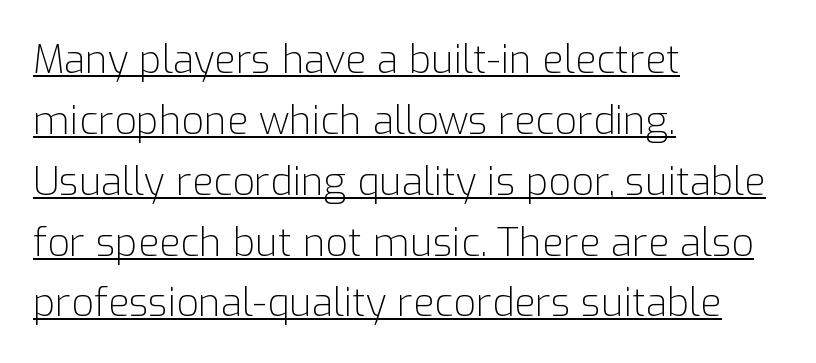
Varying glyph widths throughout — classic text-font behaviour. Each new line begins a customary step beneath the previous one. Unlike italic type, these characters show no tilt at all. Heft: none added — not bold. The rendered words wear a rule along their underside.
